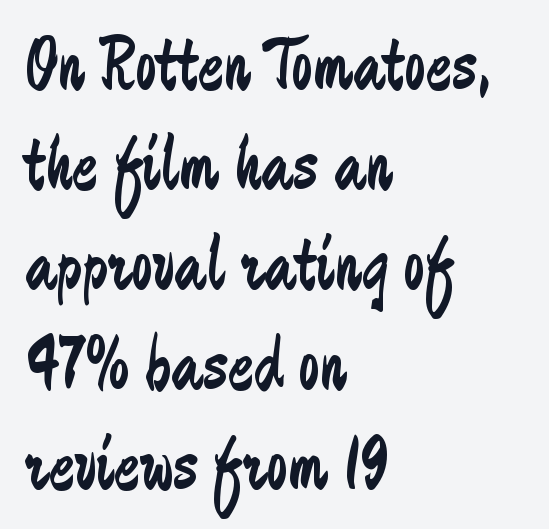
A bare baseline throughout the passage. The face used here is a sans, in the tradition of grotesques and geometrics. Summary of weight: not heavy and not bold. Honestly, the letter spacing is just normal — you wouldn't notice it.
